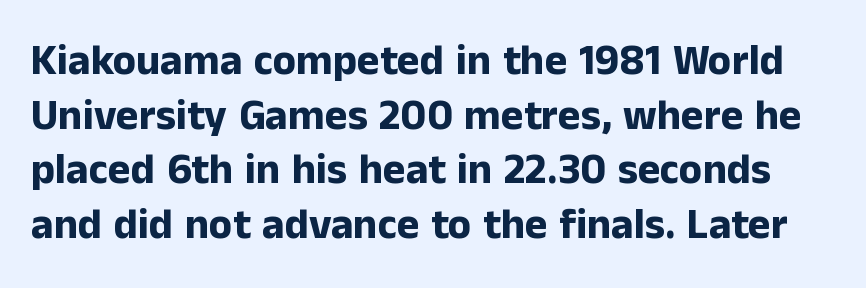
The image shows 43 px bold sans-serif type, upright; set normal line spacing (1.27x), normal letter spacing, not underlined; low stroke contrast and a medium x-height.
